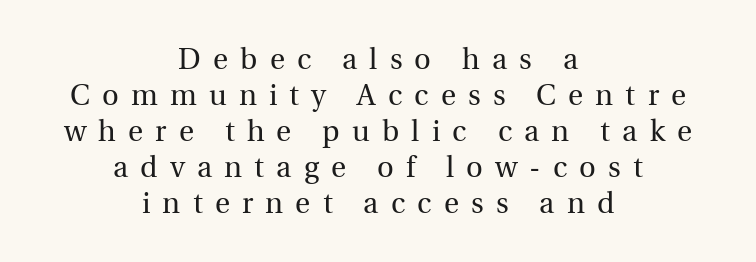
The image shows 29 px regular-weight serif type, upright; set centered, line spacing 1.24x, unusually wide letter spacing (+0.42 em), not underlined; a medium x-height.
